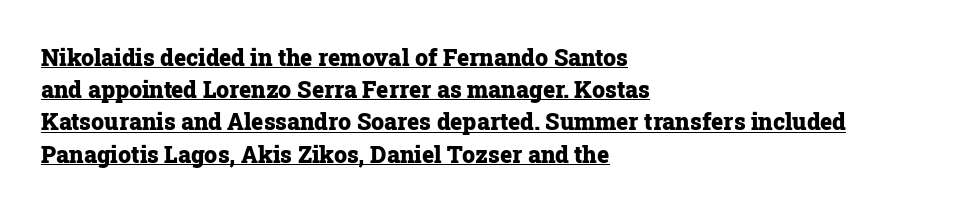
Vertical spacing — default. Nothing unusual about the tracking: characters are spaced as the font intends. The setting favours the left margin, as ordinary paragraphs usually do. Rendered with straight, roman letterforms. Stroke thickness is high; the sample reads as a true bold.
